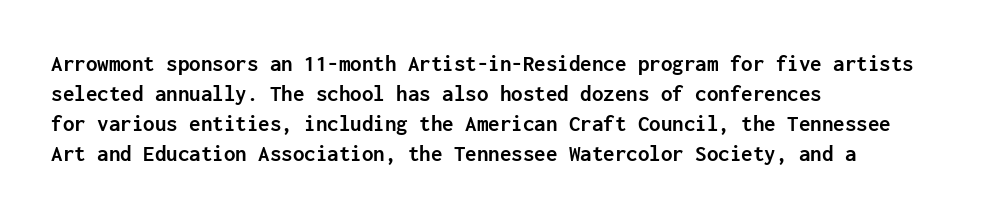
Does extra space separate the letters? No, they use regular spacing. The passage is arranged the way most books set body copy — flush left. Successive baselines arrive at the customary interval. Posture: upright roman. Is the type bold? Yes — the strokes are clearly thick and heavy.
